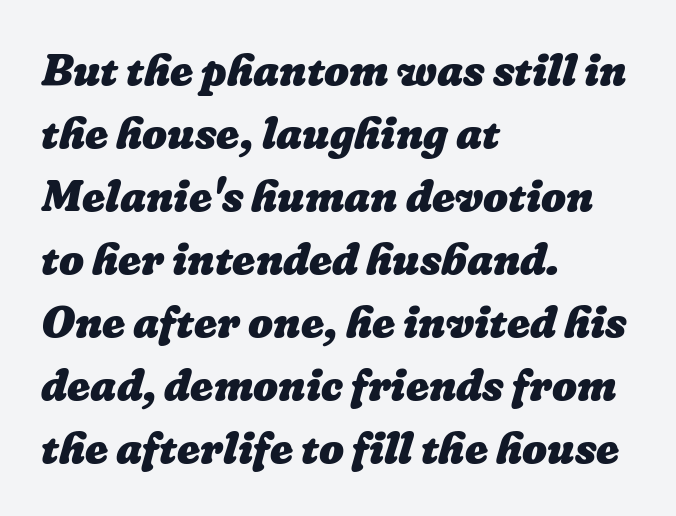
{"bold": "yes", "weight": "heavy", "width": "normal", "stroke_contrast": "low", "x_height": "medium", "monospaced": "no", "underline": "no", "align": "left", "line_spacing": "normal", "line_spacing_ratio": 1.43, "letter_spacing": "normal", "letter_spacing_em": 0.0, "glyph_px": 44}
